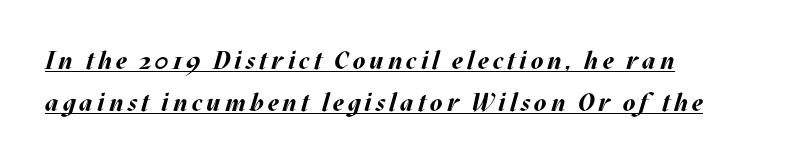
Q: Is the text bold? A: Yes.
Q: Is the text italic (slanted)? A: Yes, it leans right by about 17 degrees.
Q: Is the text underlined? A: Yes.
Q: How is the paragraph aligned? A: Left-aligned.
Q: Is the spacing between lines tight, normal or loose? A: Normal.
